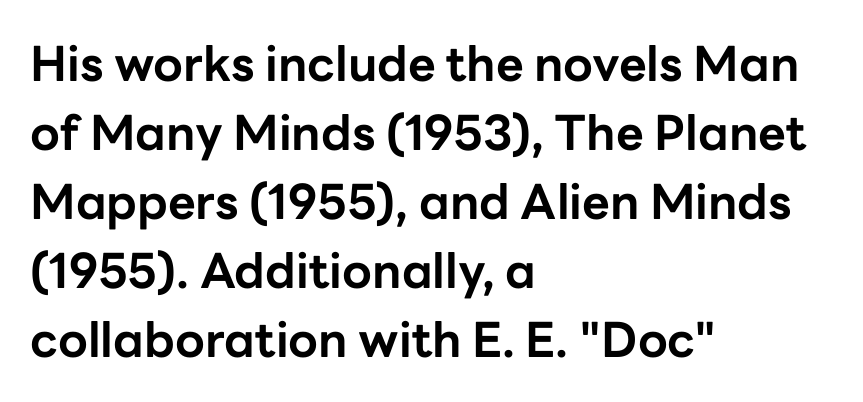
The image shows 48 px bold sans-serif type, upright; set left-aligned, normal line spacing (1.44x), normal letter spacing, not underlined; low stroke contrast and a medium x-height.
